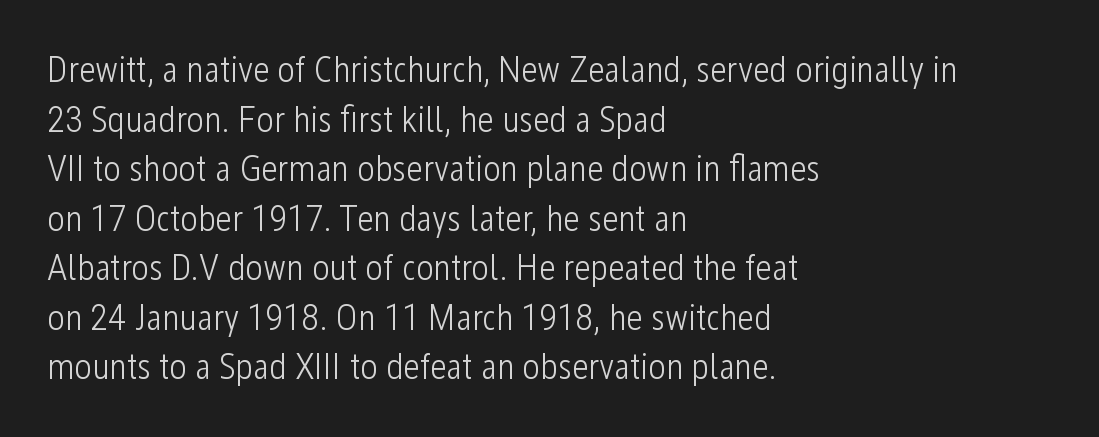
{"serif": "no", "italic": "no", "bold": "no", "weight": "light", "width": "condensed", "stroke_contrast": "low", "x_height": "medium", "monospaced": "no", "underline": "no", "align": "left", "line_spacing": "normal", "line_spacing_ratio": 1.34, "letter_spacing": "normal", "letter_spacing_em": 0.0, "glyph_px": 37}
